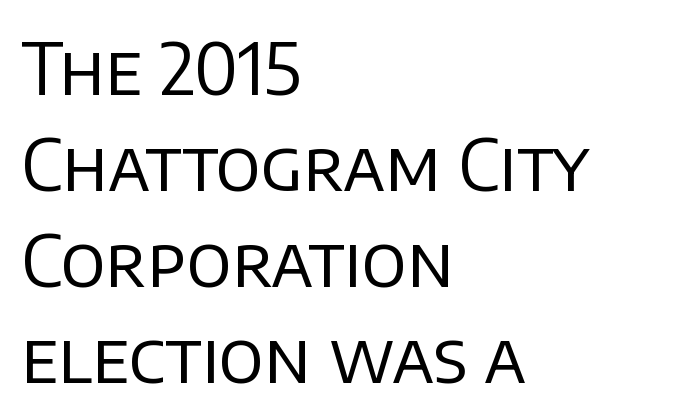
Lines of text with bare space underneath. Is the stroke heavy? The answer is a plain regular-or-lighter. I'd call this a sans setting — the letters go barefoot. Vertically, the passage feels balanced, rows spaced as you'd expect.
